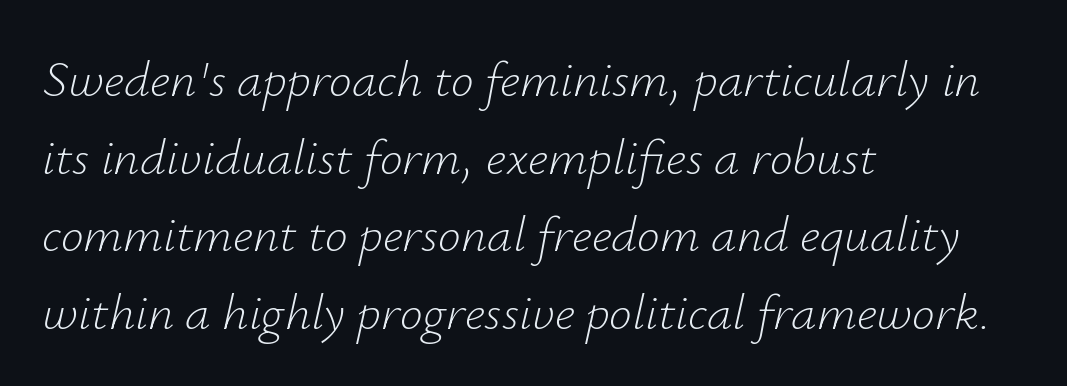
{"italic": "yes", "lean": "right", "slant_degrees": 12, "bold": "no", "weight": "light", "width": "normal", "stroke_contrast": "low", "x_height": "small", "monospaced": "no", "underline": "no", "align": "left", "line_spacing": "normal", "line_spacing_ratio": 1.52, "letter_spacing": "normal", "letter_spacing_em": 0.0, "glyph_px": 51}
